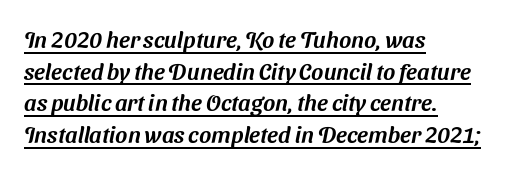
{"underline": "yes", "align": "left", "line_spacing": "normal", "line_spacing_ratio": 1.38, "letter_spacing": "normal", "letter_spacing_em": 0.0, "glyph_px": 23}
